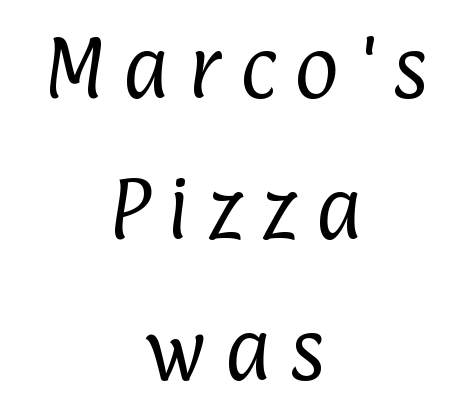
{"serif": "no", "bold": "no", "weight": "regular", "width": "condensed", "stroke_contrast": "low", "x_height": "medium", "monospaced": "no", "underline": "no", "align": "center", "line_spacing": "loose", "line_spacing_ratio": 2.04, "letter_spacing": "wide", "letter_spacing_em": 0.26, "glyph_px": 69}
